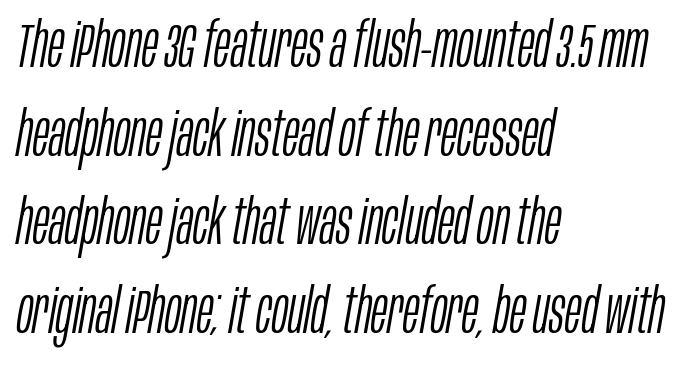
The image shows 62 px light, condensed type, italic (leaning right); set left-aligned, normal line spacing (1.43x), normal letter spacing, not underlined; low stroke contrast and a large x-height.
